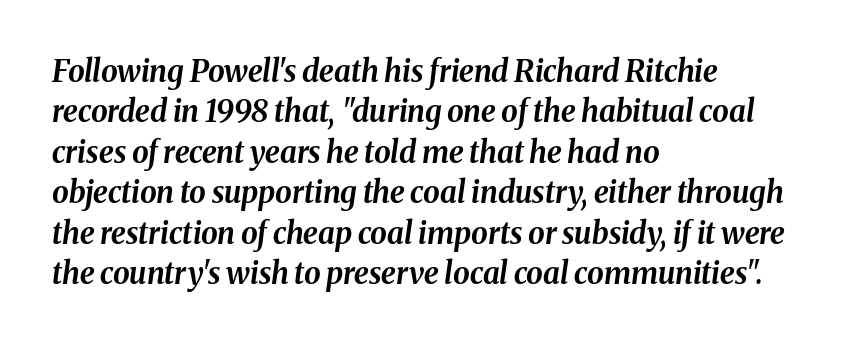
{"italic": "yes", "lean": "right", "slant_degrees": 8, "bold": "yes", "weight": "bold", "width": "normal", "stroke_contrast": "medium", "x_height": "medium", "monospaced": "no", "underline": "no", "align": "left", "line_spacing": "normal", "line_spacing_ratio": 1.35, "letter_spacing": "normal", "letter_spacing_em": 0.0, "glyph_px": 30}
